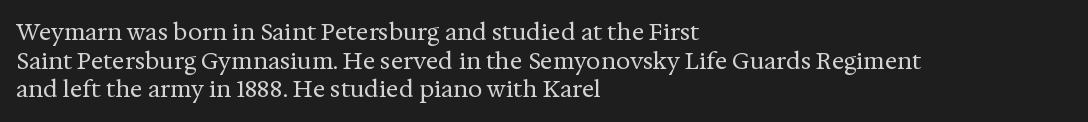
{"italic": "no", "bold": "no", "underline": "no", "align": "left", "line_spacing": "normal", "line_spacing_ratio": 1.25, "letter_spacing": "normal", "letter_spacing_em": 0.0, "glyph_px": 23}
